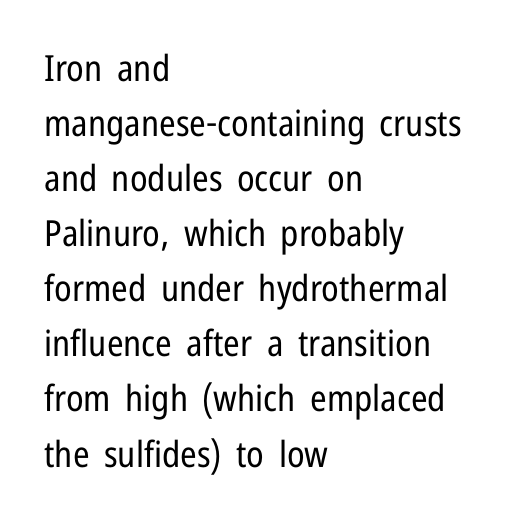
The image shows 36 px regular-weight, condensed sans-serif type, upright; set left-aligned, normal line spacing (1.53x), normal letter spacing, not underlined; low stroke contrast and a medium x-height.
